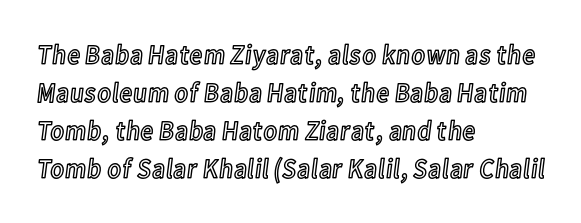
Q: Is the text italic (slanted)? A: Yes.
Q: Is the text underlined? A: No.
Q: How is the paragraph aligned? A: Left-aligned.
Q: Is the spacing between letters normal or unusually wide? A: Normal.
Q: Is the spacing between lines tight, normal or loose? A: Normal.
Q: Width (condensed, normal, or wide)? A: Condensed.
Q: x-height? A: Medium.
Q: Monospaced? A: No.
